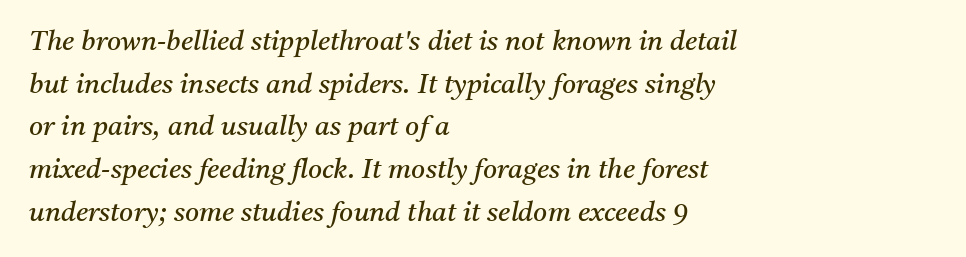
The image shows 27 px text type, italic (leaning right); set left-aligned, normal line spacing (1.58x), normal letter spacing, not underlined.
